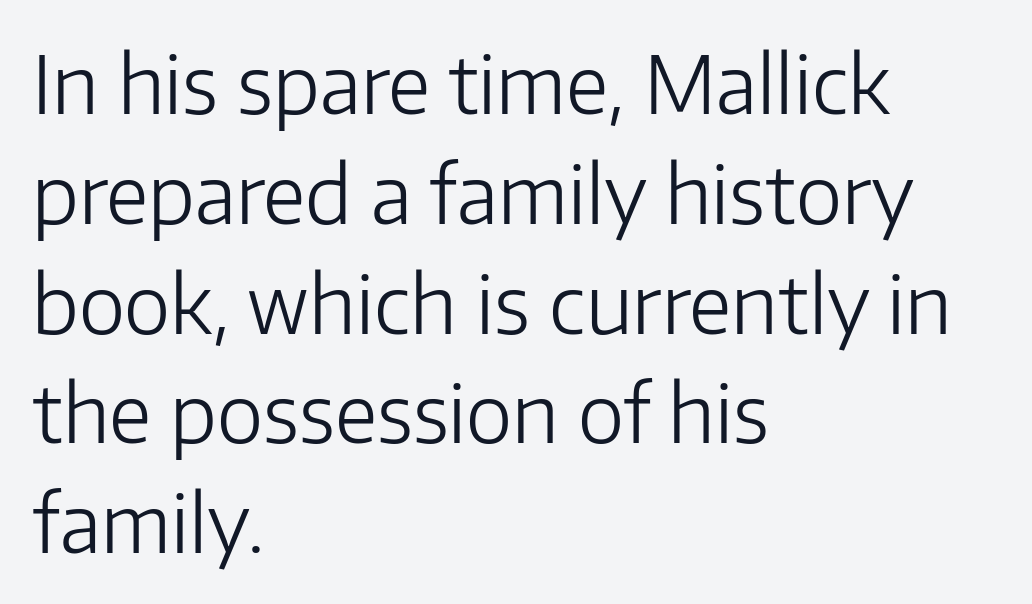
The type sits square on the baseline with zero lean. Leftover space on each line is placed entirely after the last word. Think of a printed novel: that variable character pitch is what you see here. The face used here is a sans, in the tradition of grotesques and geometrics.
